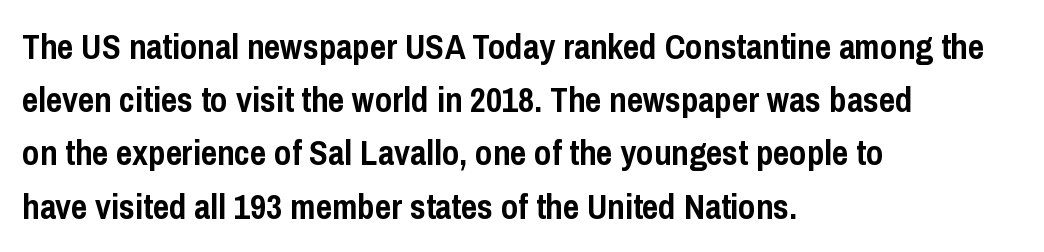
{"serif": "no", "italic": "no", "bold": "yes", "weight": "semibold", "width": "condensed", "stroke_contrast": "low", "x_height": "medium", "monospaced": "no", "underline": "no", "align": "left", "line_spacing": "normal", "line_spacing_ratio": 1.52, "letter_spacing": "normal", "letter_spacing_em": 0.0, "glyph_px": 35}
